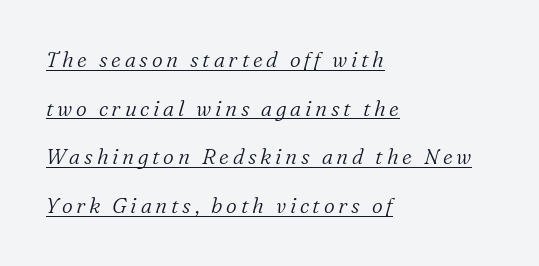
Q: Is the text bold? A: No.
Q: Is the text italic (slanted)? A: Yes, it leans right by about 16 degrees.
Q: Is the text underlined? A: Yes.
Q: How is the paragraph aligned? A: Left-aligned.
Q: Is the spacing between lines tight, normal or loose? A: Loose.
